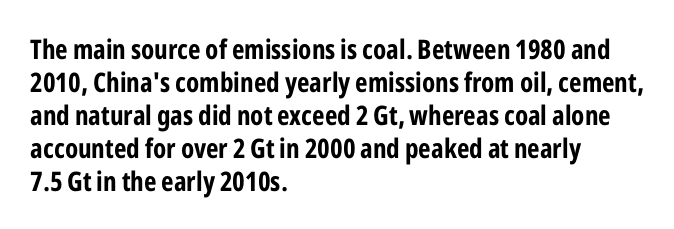
Q: Is the text bold? A: Yes.
Q: Is the text italic (slanted)? A: No, it is upright.
Q: Is the text underlined? A: No.
Q: How is the paragraph aligned? A: Left-aligned.
Q: Is the spacing between letters normal or unusually wide? A: Normal.
